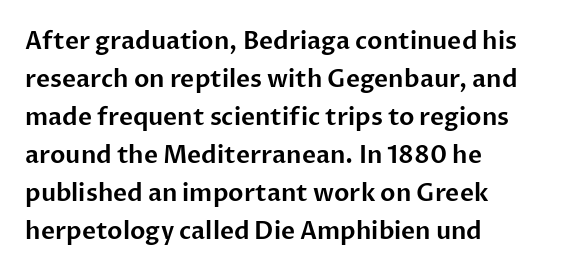
The image shows 24 px text type, upright; set left-aligned, normal line spacing (1.58x), normal letter spacing, not underlined.
